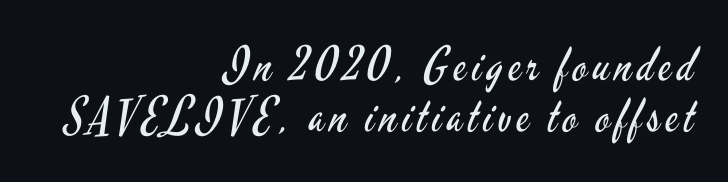
The letters advance in unequal steps, a hallmark of proportional type. Leftover space on each line is placed entirely before the opening word. Weight class: somewhere from thin through regular. Quick note: underline off. Unlike a traditional serif, this face leaves its strokes unadorned.
